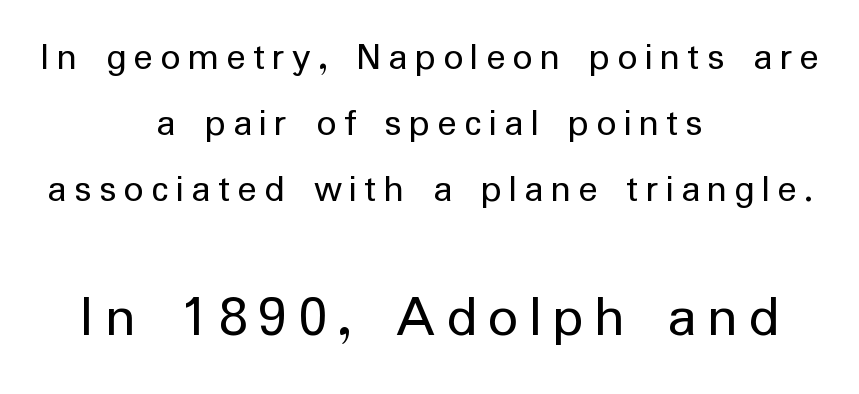
Q: Is the text bold? A: No.
Q: Is the text italic (slanted)? A: No, it is upright.
Q: Is the typeface a serif or a sans-serif typeface? A: Sans-serif.
Q: Is the text underlined? A: No.
Q: How is the paragraph aligned? A: Centered.
Q: Is the spacing between lines tight, normal or loose? A: Normal.
Q: Which block of text is set in a larger size, the first (top) or the second (bottom)? A: The second (bottom) one.
Q: Width (condensed, normal, or wide)? A: Normal.
Q: Stroke contrast? A: Low.
Q: x-height? A: Medium.
Q: Monospaced? A: No.
